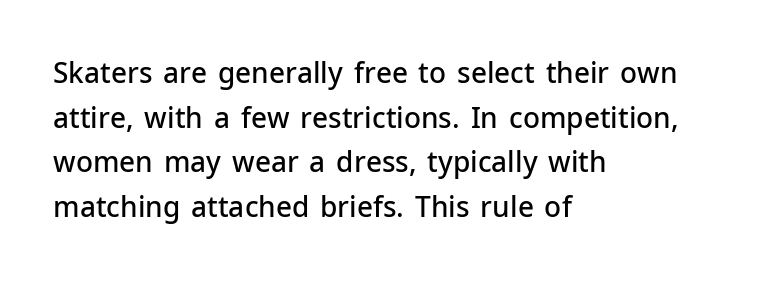
{"serif": "no", "italic": "no", "bold": "semi", "weight": "semibold", "width": "normal", "stroke_contrast": "low", "x_height": "medium", "monospaced": "no", "underline": "no", "align": "left", "line_spacing": "normal", "line_spacing_ratio": 1.59, "letter_spacing": "normal", "letter_spacing_em": 0.0, "glyph_px": 28}
